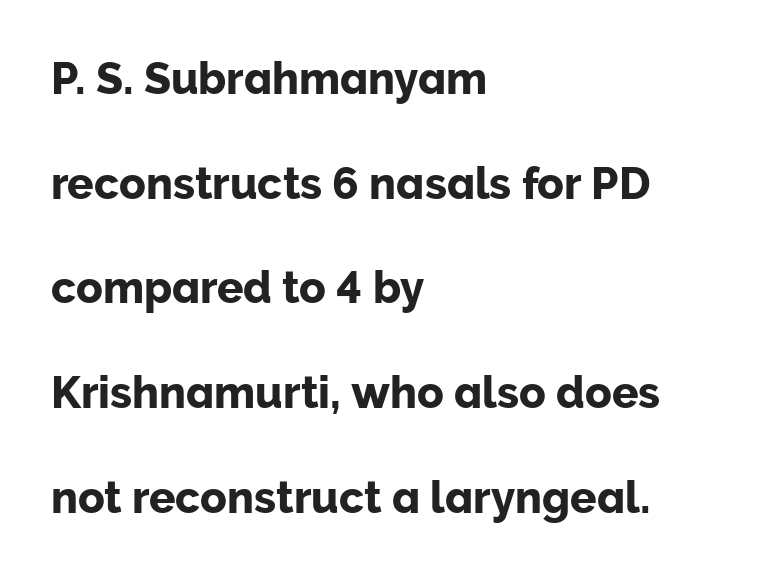
Q: Is the text italic (slanted)? A: No, it is upright.
Q: Is the typeface a serif or a sans-serif typeface? A: Sans-serif.
Q: Is the text underlined? A: No.
Q: How is the paragraph aligned? A: Left-aligned.
Q: Is the spacing between letters normal or unusually wide? A: Normal.
Q: Is the spacing between lines tight, normal or loose? A: Loose.
Q: Width (condensed, normal, or wide)? A: Normal.
Q: Stroke contrast? A: Low.
Q: x-height? A: Medium.
Q: Monospaced? A: No.
